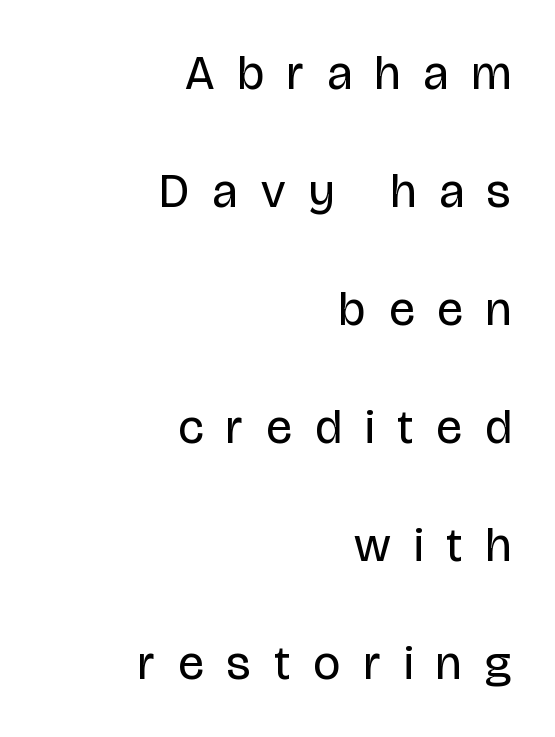
Q: Is the text bold? A: No.
Q: Is the text italic (slanted)? A: No, it is upright.
Q: Is the typeface a serif or a sans-serif typeface? A: Sans-serif.
Q: Is the text underlined? A: No.
Q: How is the paragraph aligned? A: Right-aligned.
Q: Is the spacing between letters normal or unusually wide? A: Unusually wide.
Q: Is the spacing between lines tight, normal or loose? A: Loose.
Q: Width (condensed, normal, or wide)? A: Condensed.
Q: Stroke contrast? A: Low.
Q: x-height? A: Large.
Q: Monospaced? A: No.
